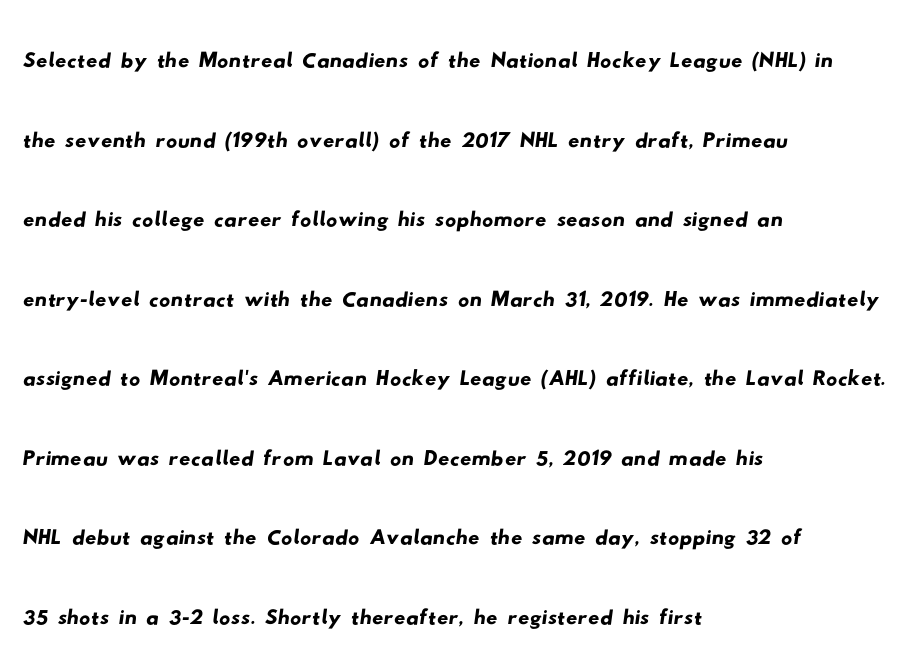
{"serif": "no", "width": "wide", "stroke_contrast": "low", "x_height": "small", "monospaced": "no", "underline": "no", "align": "left", "line_spacing": "normal", "line_spacing_ratio": 1.42, "letter_spacing": "normal", "letter_spacing_em": 0.0, "glyph_px": 56}
